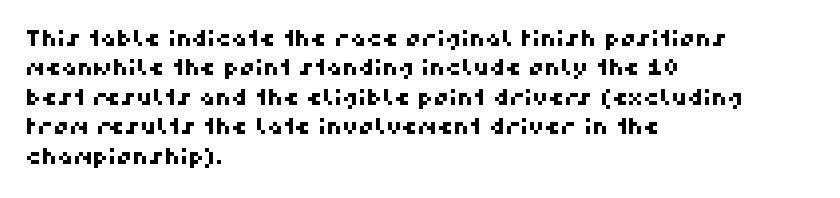
{"underline": "no", "align": "left", "line_spacing": "normal", "line_spacing_ratio": 1.34, "letter_spacing": "normal", "letter_spacing_em": 0.0, "glyph_px": 22}
